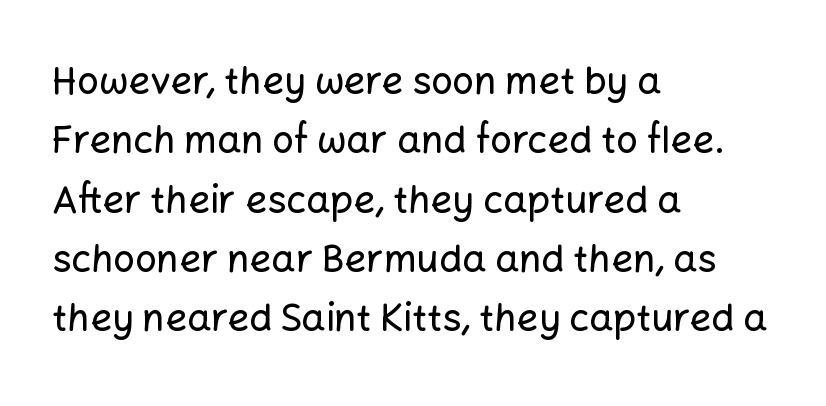
Q: Is the text italic (slanted)? A: No, it is upright.
Q: Is the typeface a serif or a sans-serif typeface? A: Sans-serif.
Q: Is the text underlined? A: No.
Q: How is the paragraph aligned? A: Left-aligned.
Q: Is the spacing between letters normal or unusually wide? A: Normal.
Q: Is the spacing between lines tight, normal or loose? A: Normal.
Q: Width (condensed, normal, or wide)? A: Normal.
Q: Stroke contrast? A: Low.
Q: x-height? A: Medium.
Q: Monospaced? A: No.
